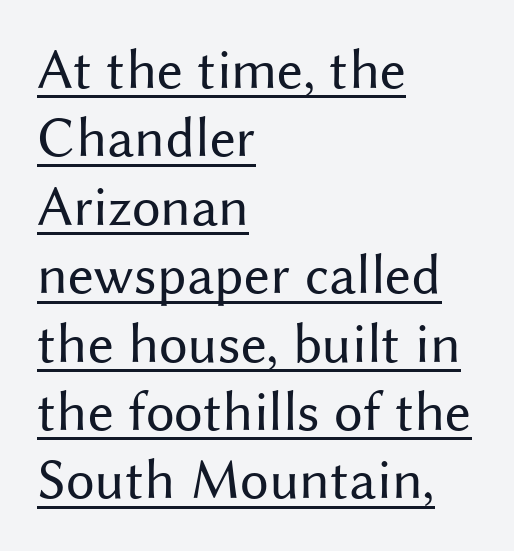
Serifs: no, the terminals of the letterforms are clean. The sample's only ornament is a line tracing under the words. No extra ink here — the face is not bold. Do the letters lean? They stand straight. The passage shown is typed in a proportional face where columns would drift. The rendering anchors every line to the left-hand side.
